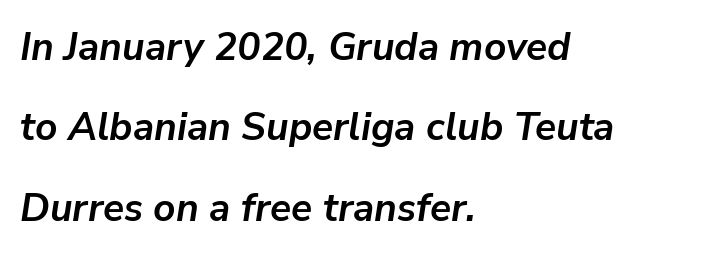
{"italic": "yes", "lean": "right", "slant_degrees": 9, "bold": "yes", "weight": "semibold", "width": "normal", "stroke_contrast": "low", "x_height": "medium", "monospaced": "no", "underline": "no", "align": "left", "line_spacing": "loose", "line_spacing_ratio": 2.06, "letter_spacing": "normal", "letter_spacing_em": 0.0, "glyph_px": 39}
